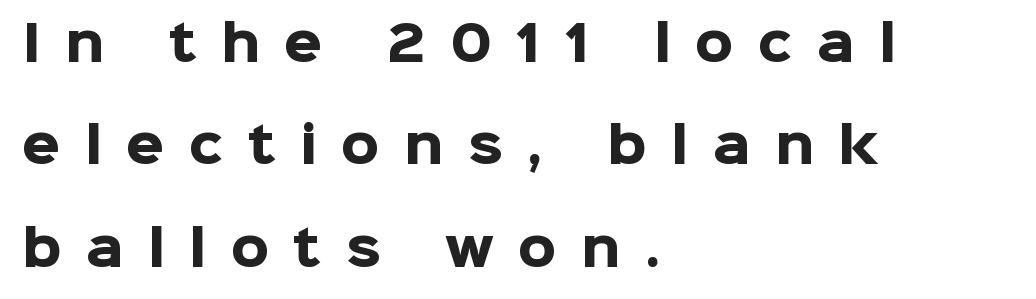
{"serif": "no", "italic": "no", "bold": "yes", "weight": "heavy", "width": "normal", "stroke_contrast": "low", "x_height": "medium", "monospaced": "no", "underline": "no", "align": "left", "line_spacing": "loose", "line_spacing_ratio": 2.09, "letter_spacing": "wide", "letter_spacing_em": 0.5, "glyph_px": 49}
